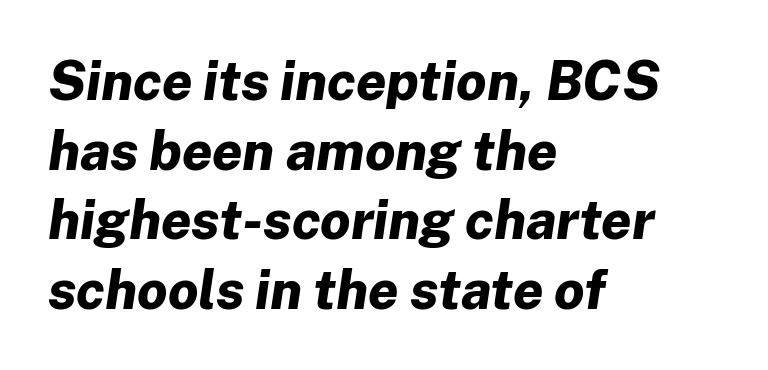
{"italic": "yes", "lean": "right", "slant_degrees": 8, "bold": "yes", "weight": "bold", "width": "normal", "stroke_contrast": "low", "x_height": "medium", "monospaced": "no", "underline": "no", "align": "left", "line_spacing": "normal", "line_spacing_ratio": 1.29, "letter_spacing": "normal", "letter_spacing_em": 0.0, "glyph_px": 54}
